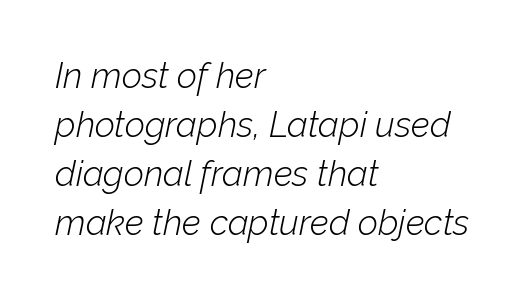
The space directly below the letters is spotless. Here the glyphs are tracked normally, forming tight word shapes. The rendering anchors every line to the left-hand side. The weight would be labelled regular, book, light, or lighter still. Each new line begins a customary step beneath the previous one.
